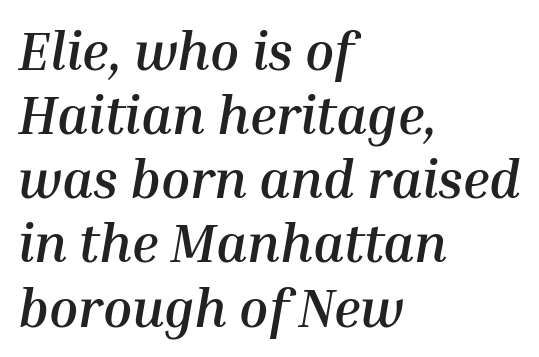
The image shows 53 px semibold type, italic (leaning right); set left-aligned, line spacing 1.21x, normal letter spacing, not underlined; medium stroke contrast and a medium x-height.
